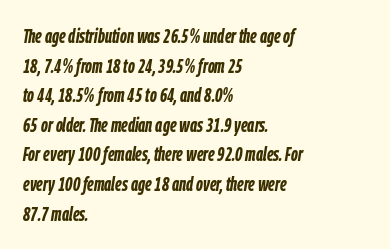
Weight check: bold — yes, fully. Baseline-to-baseline distance is the conventional proportion of letter height. An italicized treatment has been applied to the whole sample. Look at the tracking — it's just the regular setting, nothing added. Check the space under the baseline: it is left empty. Compared with a centered layout, this one pins lines to the left instead.
